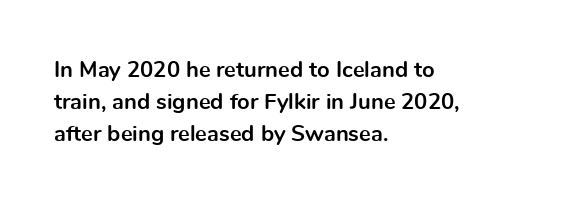
These lines were composed using upright roman letters. Bare-footed words on every line. The vertical gap from one line to the next is medium. Leftover space on each line is placed entirely after the last word. The line texture is even and compact thanks to regular tracking.
